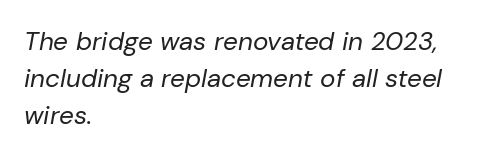
{"italic": "yes", "lean": "right", "slant_degrees": 10, "bold": "no", "underline": "no", "align": "left", "line_spacing": "normal", "line_spacing_ratio": 1.42, "letter_spacing": "normal", "letter_spacing_em": 0.0, "glyph_px": 26}
